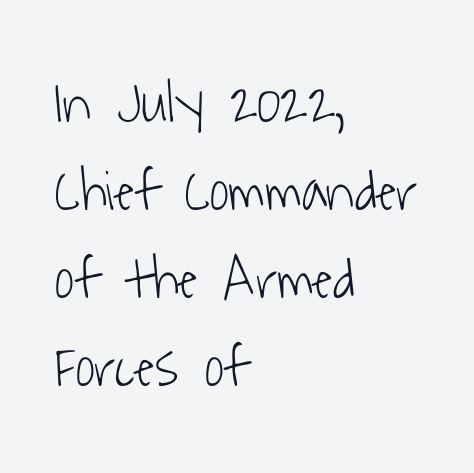
The image shows 59 px light, condensed sans-serif type; set left-aligned, normal line spacing (1.49x), normal letter spacing, not underlined; low stroke contrast and a medium x-height.
